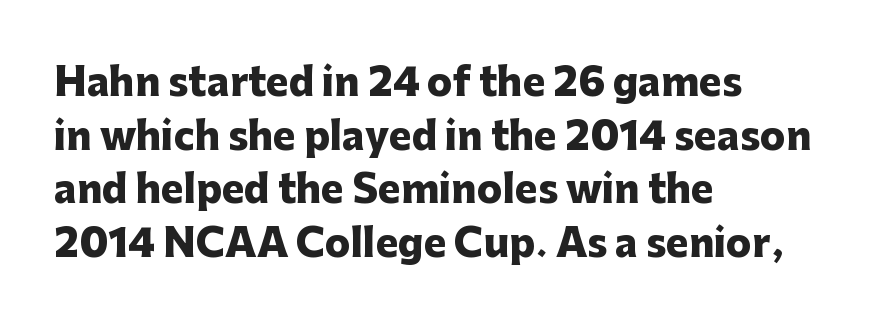
{"serif": "no", "italic": "no", "bold": "yes", "weight": "heavy", "width": "normal", "stroke_contrast": "low", "x_height": "medium", "monospaced": "no", "underline": "no", "align": "left", "line_spacing": "normal", "line_spacing_ratio": 1.41, "letter_spacing": "normal", "letter_spacing_em": 0.0, "glyph_px": 38}
